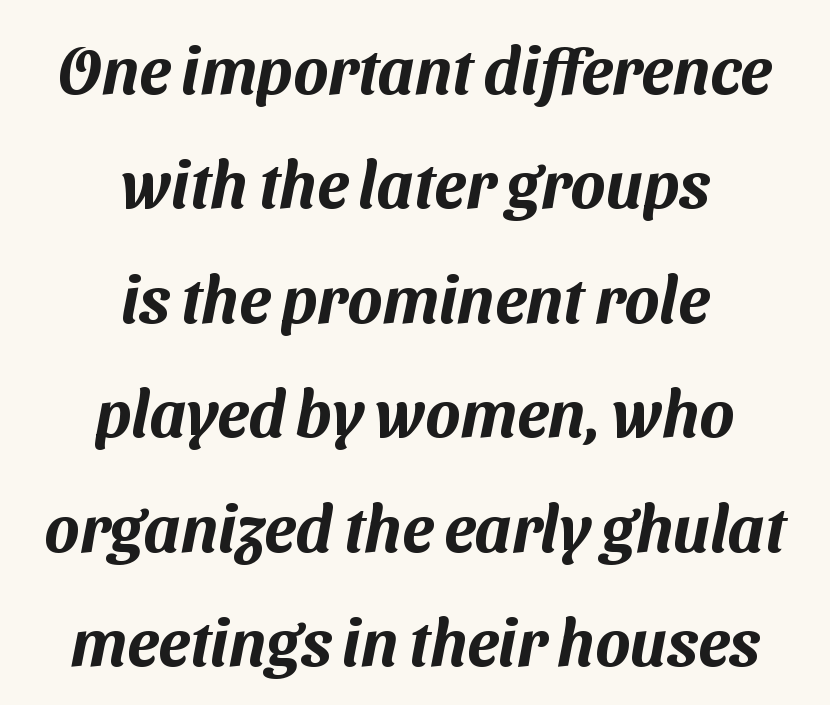
Characters follow at the spacing the type designer built in. You can tell from the bare stems that sans-serif type was used. Do the characters align in a grid? No, the font is proportional. Compared with a flush-left layout, this one balances lines on the center instead. Bare-footed words on every line.
